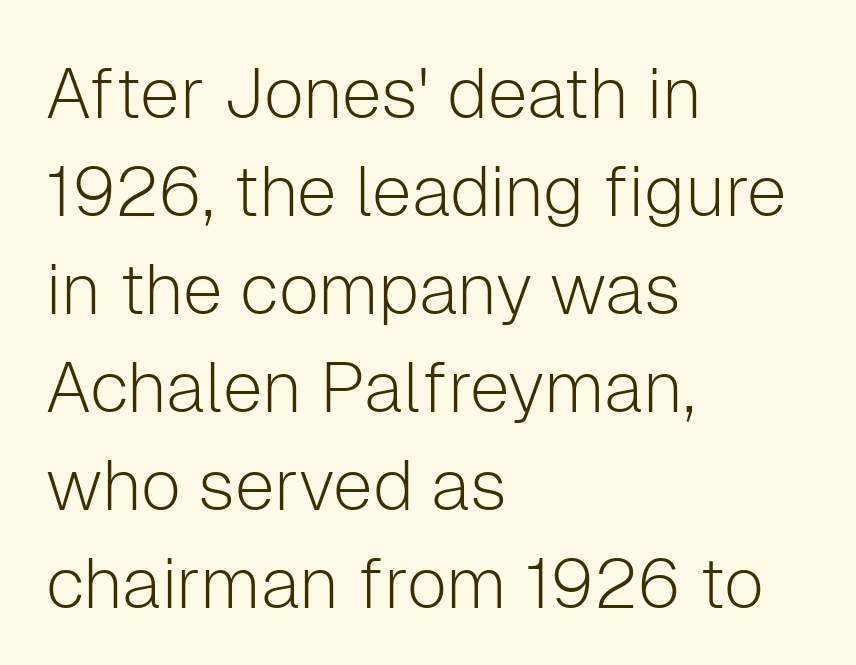
{"serif": "no", "italic": "no", "bold": "no", "weight": "light", "width": "normal", "stroke_contrast": "low", "x_height": "medium", "monospaced": "no", "underline": "no", "align": "left", "line_spacing": "normal", "line_spacing_ratio": 1.38, "letter_spacing": "normal", "letter_spacing_em": 0.0, "glyph_px": 71}
